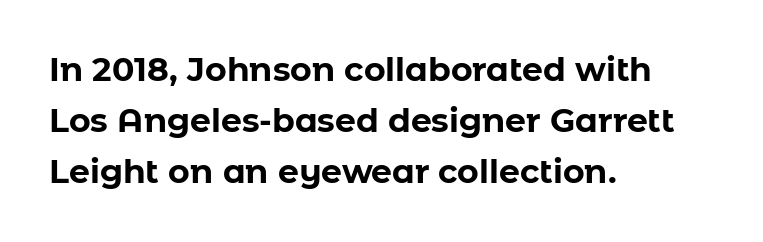
The image shows 33 px bold sans-serif type, upright; set left-aligned, normal line spacing (1.55x), normal letter spacing, not underlined; low stroke contrast and a medium x-height.
